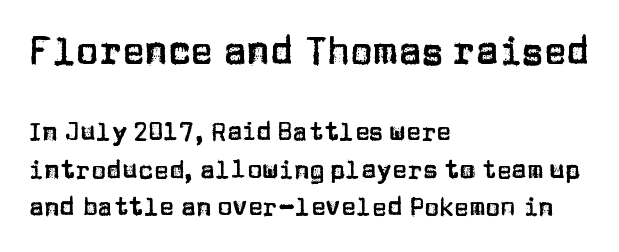
Q: Is the text italic (slanted)? A: No, it is upright.
Q: Is the typeface a serif or a sans-serif typeface? A: Sans-serif.
Q: Is the text underlined? A: No.
Q: How is the paragraph aligned? A: Left-aligned.
Q: Is the spacing between letters normal or unusually wide? A: Normal.
Q: Is the spacing between lines tight, normal or loose? A: Normal.
Q: Which block of text is set in a larger size, the first (top) or the second (bottom)? A: The first (top) one.
Q: Width (condensed, normal, or wide)? A: Normal.
Q: Stroke contrast? A: Low.
Q: x-height? A: Large.
Q: Monospaced? A: No.
